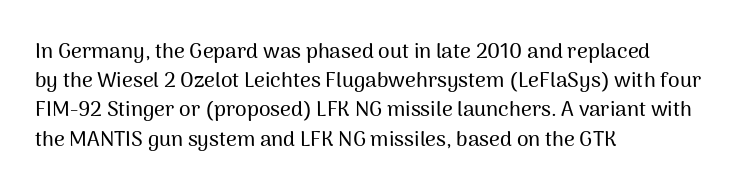
Q: Is the text italic (slanted)? A: No, it is upright.
Q: Is the text underlined? A: No.
Q: How is the paragraph aligned? A: Left-aligned.
Q: Is the spacing between letters normal or unusually wide? A: Normal.
Q: Is the spacing between lines tight, normal or loose? A: Normal.
